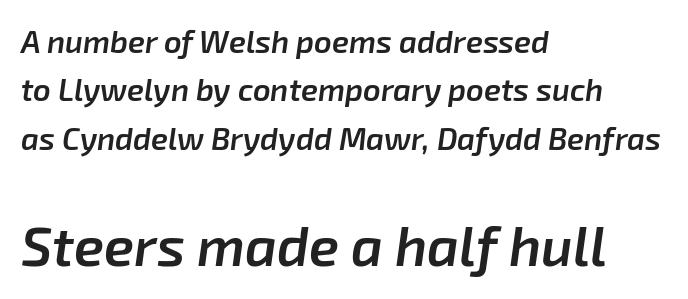
Q: Is the text bold? A: Semi-bold.
Q: Is the text italic (slanted)? A: Yes, it leans right by about 8 degrees.
Q: Is the text underlined? A: No.
Q: How is the paragraph aligned? A: Left-aligned.
Q: Is the spacing between letters normal or unusually wide? A: Normal.
Q: Is the spacing between lines tight, normal or loose? A: Normal.
Q: Which block of text is set in a larger size, the first (top) or the second (bottom)? A: The second (bottom) one.
Q: Width (condensed, normal, or wide)? A: Normal.
Q: Stroke contrast? A: Low.
Q: x-height? A: Medium.
Q: Monospaced? A: No.
